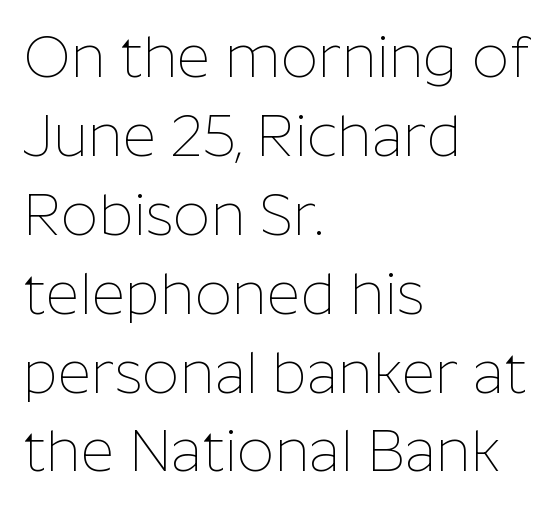
Q: Is the text bold? A: No.
Q: Is the text italic (slanted)? A: No, it is upright.
Q: Is the typeface a serif or a sans-serif typeface? A: Sans-serif.
Q: Is the text underlined? A: No.
Q: How is the paragraph aligned? A: Left-aligned.
Q: Is the spacing between letters normal or unusually wide? A: Normal.
Q: Is the spacing between lines tight, normal or loose? A: Normal.
Q: Width (condensed, normal, or wide)? A: Normal.
Q: Stroke contrast? A: Low.
Q: x-height? A: Medium.
Q: Monospaced? A: No.
